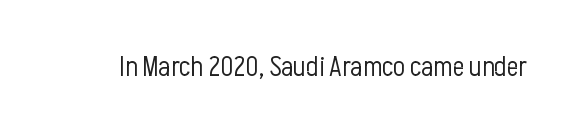
{"serif": "no", "italic": "no", "bold": "no", "weight": "light", "width": "condensed", "stroke_contrast": "low", "x_height": "medium", "monospaced": "no", "underline": "no", "letter_spacing": "normal", "letter_spacing_em": 0.0, "glyph_px": 28}
